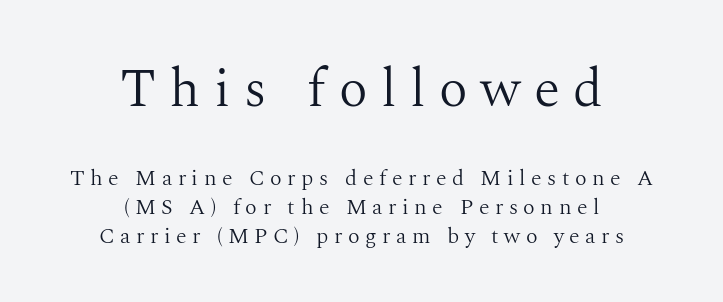
The image shows 54 px light serif type, upright; set centered, normal line spacing (1.3x), unusually wide letter spacing (+0.25 em), not underlined; the first (top) block is 2.45x larger; medium stroke contrast and a medium x-height.
